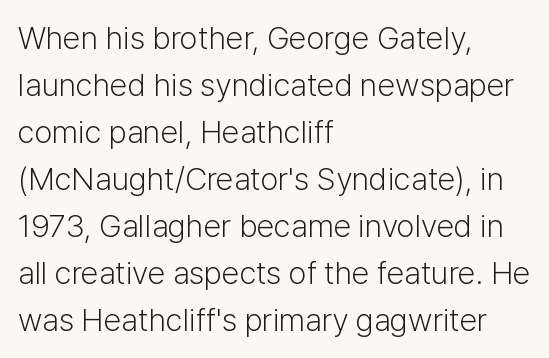
Vertical strokes here are truly vertical. Students, note that the glyphs here touch the page at normal intervals. The rendering uses natural spacing where letterforms have individual widths. Quick note: underline off. Letterform terminals end flat and unadorned throughout the passage.
